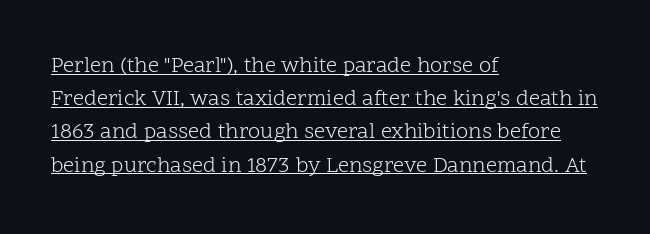
{"italic": "no", "bold": "no", "underline": "yes", "align": "left", "line_spacing": "normal", "line_spacing_ratio": 1.51, "letter_spacing": "normal", "letter_spacing_em": 0.0, "glyph_px": 22}
